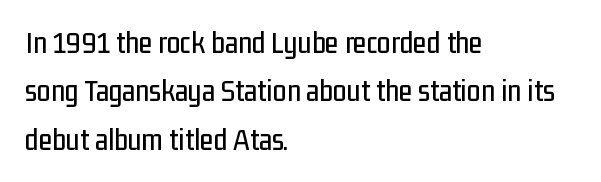
Q: Is the text italic (slanted)? A: No, it is upright.
Q: Is the typeface a serif or a sans-serif typeface? A: Sans-serif.
Q: Is the text underlined? A: No.
Q: How is the paragraph aligned? A: Left-aligned.
Q: Is the spacing between letters normal or unusually wide? A: Normal.
Q: Is the spacing between lines tight, normal or loose? A: Normal.
Q: Width (condensed, normal, or wide)? A: Condensed.
Q: Stroke contrast? A: Low.
Q: x-height? A: Medium.
Q: Monospaced? A: No.
